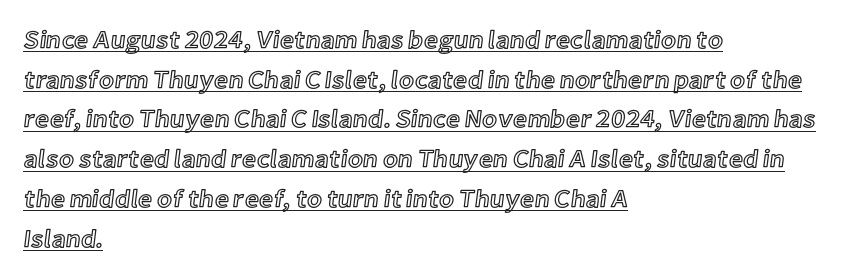
Q: Is the text italic (slanted)? A: Yes.
Q: Is the text underlined? A: Yes.
Q: How is the paragraph aligned? A: Left-aligned.
Q: Is the spacing between letters normal or unusually wide? A: Normal.
Q: Is the spacing between lines tight, normal or loose? A: Normal.
